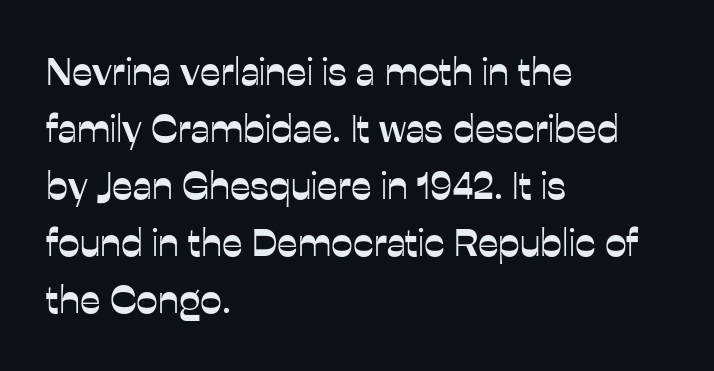
{"serif": "no", "italic": "no", "width": "normal", "stroke_contrast": "low", "x_height": "medium", "monospaced": "no", "underline": "no", "align": "left", "line_spacing": "normal", "line_spacing_ratio": 1.46, "letter_spacing": "normal", "letter_spacing_em": 0.0, "glyph_px": 39}
